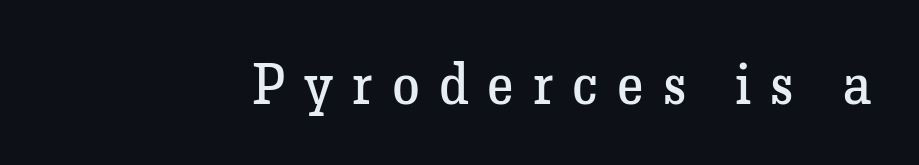
Q: Is the text bold? A: No.
Q: Is the text italic (slanted)? A: No, it is upright.
Q: Is the typeface a serif or a sans-serif typeface? A: Serif.
Q: Is the text underlined? A: No.
Q: Is the spacing between letters normal or unusually wide? A: Unusually wide.
Q: Width (condensed, normal, or wide)? A: Normal.
Q: Stroke contrast? A: Low.
Q: x-height? A: Medium.
Q: Monospaced? A: No.
